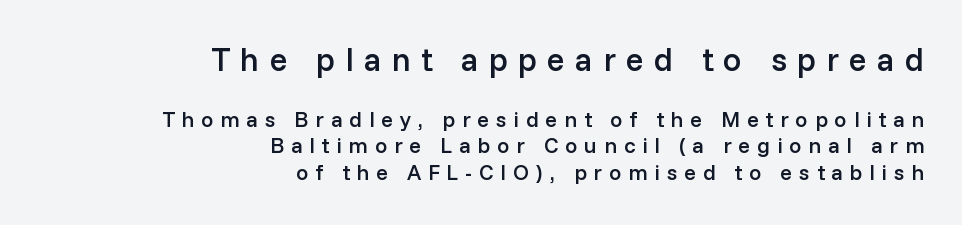
The image shows 33 px semibold sans-serif type, upright; set right-aligned, line spacing 1.22x, unusually wide letter spacing (+0.31 em), not underlined; the first (top) block is 1.5x larger; low stroke contrast and a medium x-height.
